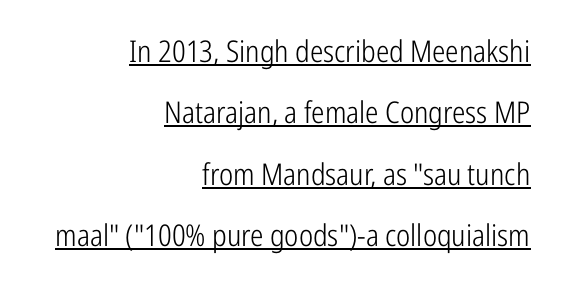
The image shows 30 px light, condensed sans-serif type, upright; set right-aligned, loose line spacing (2.05x), normal letter spacing, underlined; low stroke contrast and a medium x-height.
